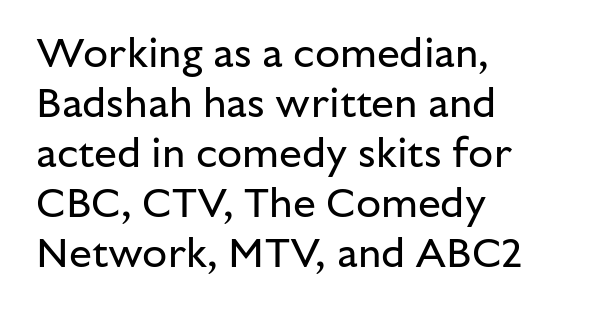
{"serif": "no", "italic": "no", "bold": "no", "weight": "regular", "width": "normal", "stroke_contrast": "low", "x_height": "medium", "monospaced": "no", "underline": "no", "align": "left", "line_spacing_ratio": 1.22, "letter_spacing": "normal", "letter_spacing_em": 0.0, "glyph_px": 41}
